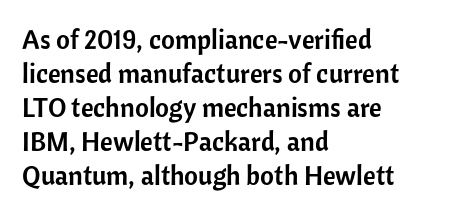
{"italic": "no", "underline": "no", "align": "left", "line_spacing": "normal", "line_spacing_ratio": 1.26, "letter_spacing": "normal", "letter_spacing_em": 0.0, "glyph_px": 27}
